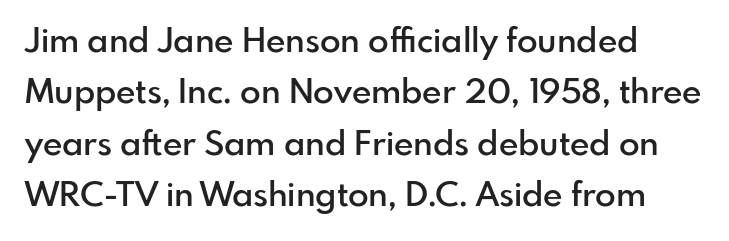
{"serif": "no", "italic": "no", "bold": "semi", "weight": "semibold", "width": "normal", "stroke_contrast": "low", "x_height": "small", "monospaced": "no", "underline": "no", "line_spacing": "normal", "line_spacing_ratio": 1.51, "letter_spacing": "normal", "letter_spacing_em": 0.0, "glyph_px": 34}
